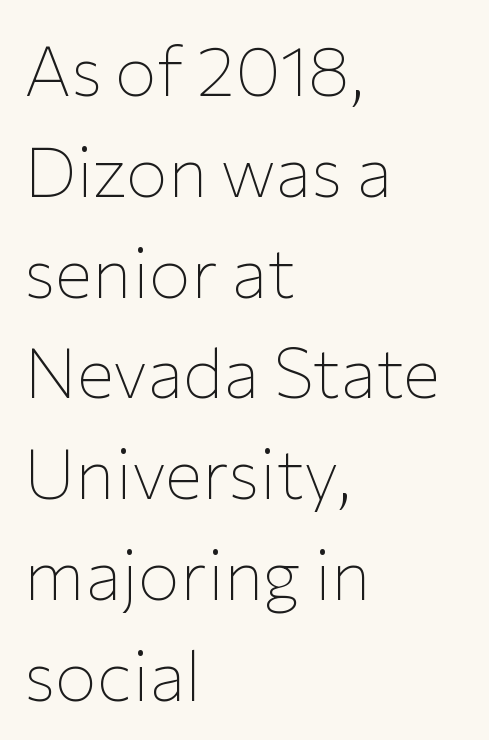
Short note: letters normally spaced. The letters advance in unequal steps, a hallmark of proportional type. The letters stand upright; this is a roman face. Summary of vertical rhythm: regular, with standard interline spacing.
